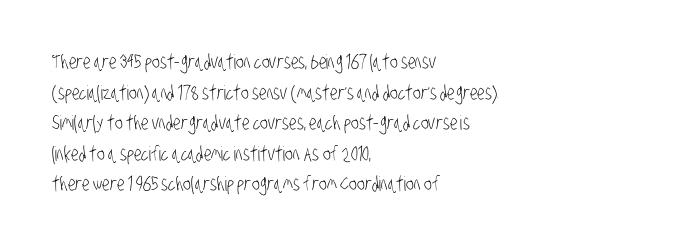
{"bold": "no", "underline": "no", "align": "left", "line_spacing": "normal", "line_spacing_ratio": 1.53, "letter_spacing": "normal", "letter_spacing_em": 0.0, "glyph_px": 20}
